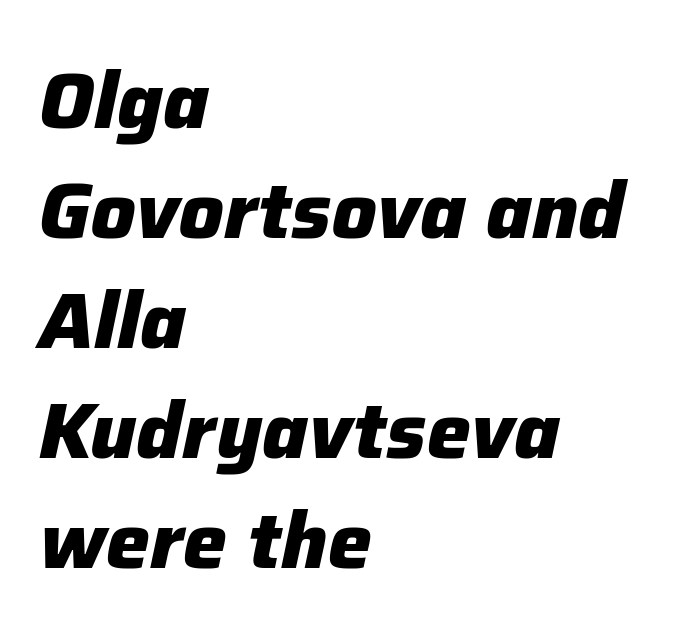
{"italic": "yes", "lean": "right", "slant_degrees": 12, "bold": "yes", "weight": "heavy", "width": "normal", "stroke_contrast": "low", "x_height": "medium", "monospaced": "no", "underline": "no", "align": "left", "line_spacing": "normal", "line_spacing_ratio": 1.41, "letter_spacing": "normal", "letter_spacing_em": 0.0, "glyph_px": 78}
